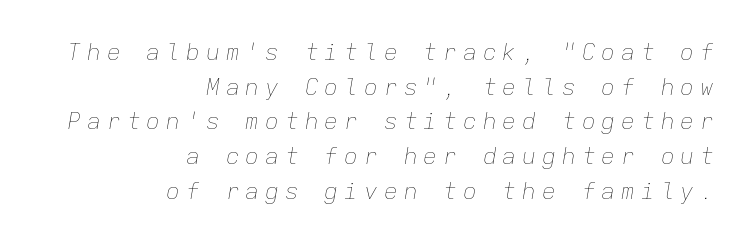
{"italic": "yes", "lean": "right", "slant_degrees": 9, "bold": "no", "underline": "no", "align": "right", "line_spacing": "normal", "line_spacing_ratio": 1.51, "letter_spacing": "wide", "letter_spacing_em": 0.26, "glyph_px": 23}
